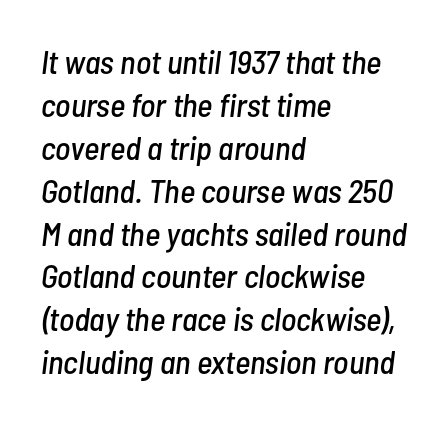
Q: Is the text italic (slanted)? A: Yes, it leans right by about 7 degrees.
Q: Is the text underlined? A: No.
Q: How is the paragraph aligned? A: Left-aligned.
Q: Is the spacing between letters normal or unusually wide? A: Normal.
Q: Is the spacing between lines tight, normal or loose? A: Normal.
Q: Width (condensed, normal, or wide)? A: Condensed.
Q: Stroke contrast? A: Low.
Q: x-height? A: Medium.
Q: Monospaced? A: No.
